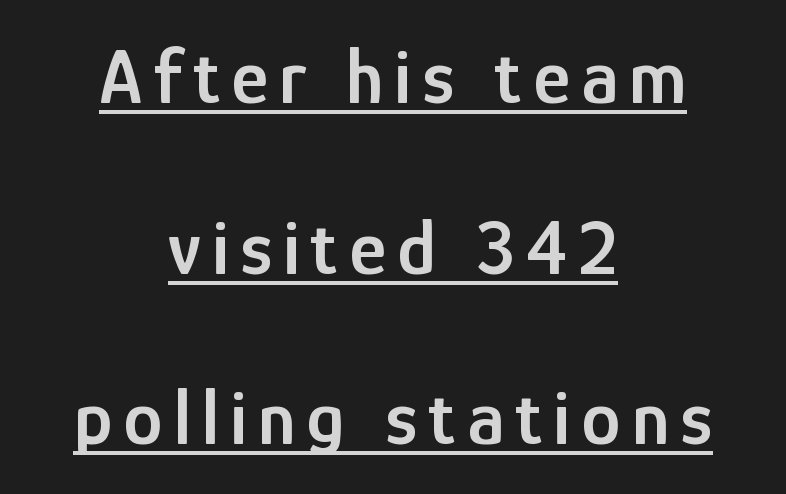
The image shows 79 px semibold, condensed sans-serif type, upright; set centered, loose line spacing (2.16x), underlined; low stroke contrast and a medium x-height.
